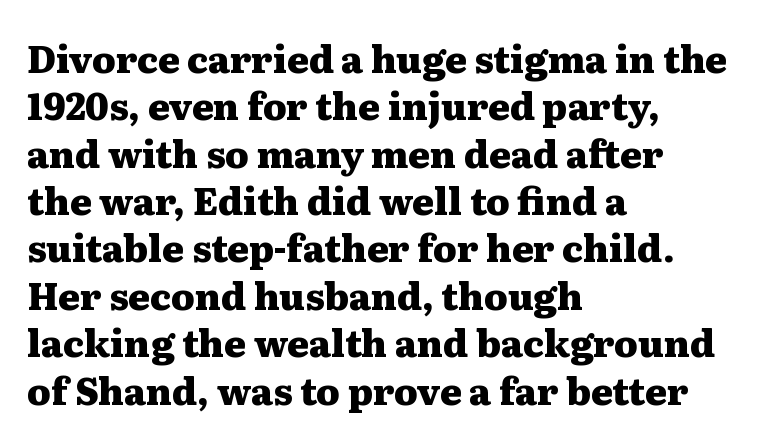
{"serif": "yes", "italic": "no", "bold": "yes", "weight": "heavy", "width": "wide", "stroke_contrast": "medium", "x_height": "medium", "monospaced": "no", "underline": "no", "align": "left", "line_spacing": "normal", "line_spacing_ratio": 1.28, "letter_spacing": "normal", "letter_spacing_em": 0.0, "glyph_px": 37}
